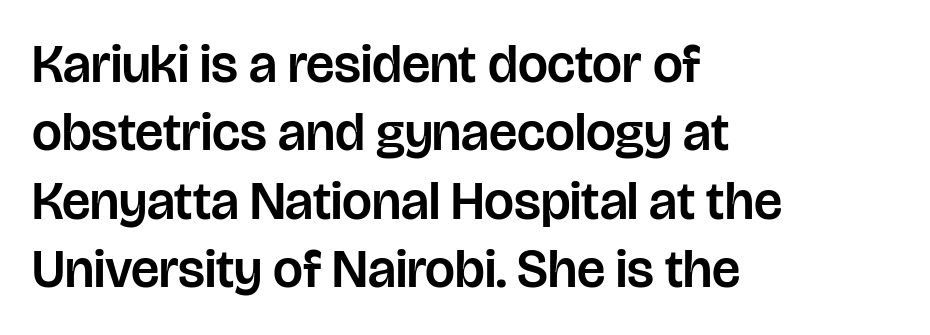
The space between consecutive lines is moderate. Character widths vary here, with narrow letters taking less room than wide ones. Letters rest on an invisible, unmarked baseline. A typesetter would call this zero additional tracking. Reading down the block, your eye returns to a fixed left position each line. This is roman type, the default non-slanted kind.
